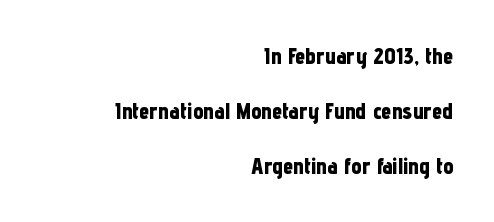
Q: Is the text bold? A: Yes.
Q: Is the text italic (slanted)? A: No, it is upright.
Q: Is the text underlined? A: No.
Q: How is the paragraph aligned? A: Right-aligned.
Q: Is the spacing between letters normal or unusually wide? A: Normal.
Q: Is the spacing between lines tight, normal or loose? A: Loose.
